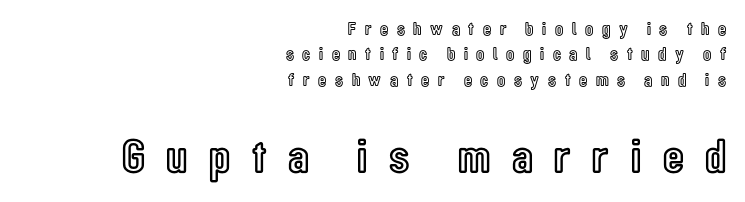
Q: Is the text italic (slanted)? A: No, it is upright.
Q: Is the text underlined? A: No.
Q: How is the paragraph aligned? A: Right-aligned.
Q: Is the spacing between letters normal or unusually wide? A: Unusually wide.
Q: Is the spacing between lines tight, normal or loose? A: Normal.
Q: Which block of text is set in a larger size, the first (top) or the second (bottom)? A: The second (bottom) one.
Q: Width (condensed, normal, or wide)? A: Condensed.
Q: x-height? A: Medium.
Q: Monospaced? A: No.
